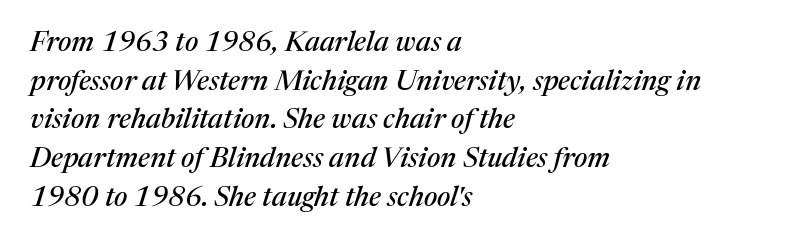
Baseline-to-baseline distance is the conventional proportion of letter height. Horizontal alignment here is leftward, the default for most running prose. This sample uses a serif face. Do the characters align in a grid? No, the font is proportional. Bare-footed words on every line. The letters are slanted; this is an italic face.
